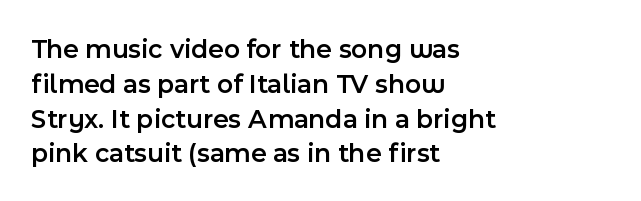
{"italic": "no", "bold": "semi", "underline": "no", "align": "left", "line_spacing": "normal", "line_spacing_ratio": 1.29, "letter_spacing": "normal", "letter_spacing_em": 0.0, "glyph_px": 27}
